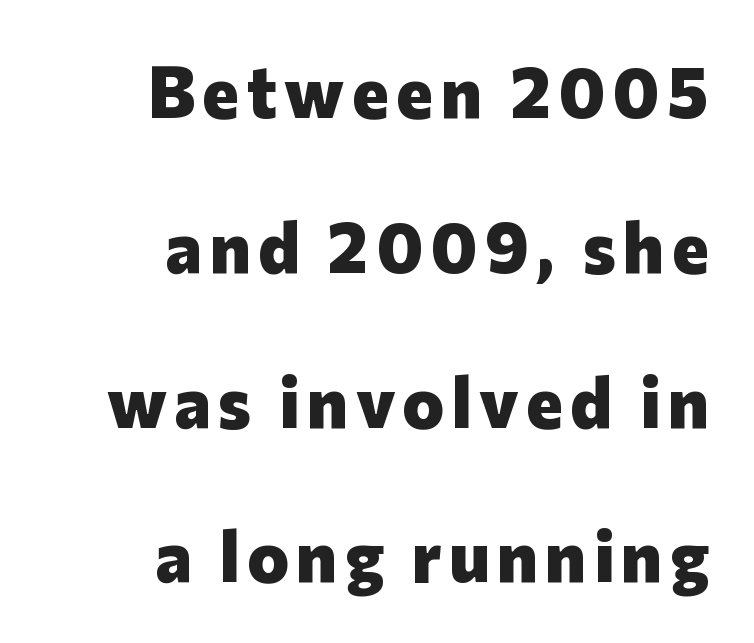
Q: Is the text bold? A: Yes.
Q: Is the text italic (slanted)? A: No, it is upright.
Q: Is the typeface a serif or a sans-serif typeface? A: Sans-serif.
Q: Is the text underlined? A: No.
Q: How is the paragraph aligned? A: Right-aligned.
Q: Is the spacing between lines tight, normal or loose? A: Loose.
Q: Width (condensed, normal, or wide)? A: Normal.
Q: Stroke contrast? A: Low.
Q: x-height? A: Medium.
Q: Monospaced? A: No.
